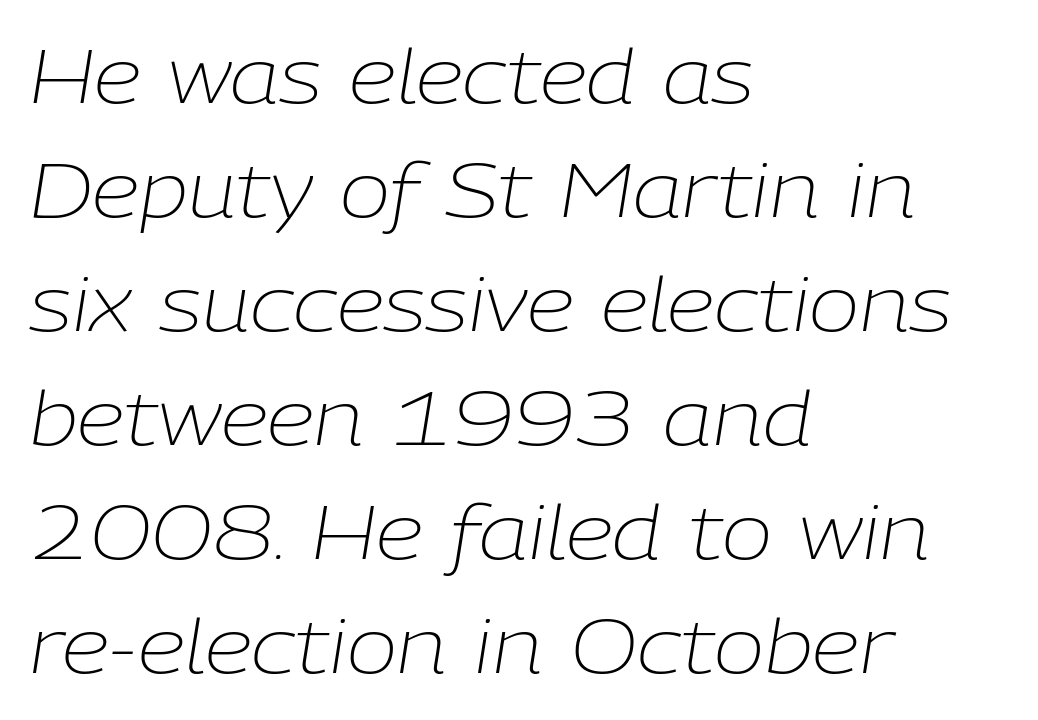
Q: Is the text bold? A: No.
Q: Is the text italic (slanted)? A: Yes, it leans right by about 9 degrees.
Q: Is the text underlined? A: No.
Q: How is the paragraph aligned? A: Left-aligned.
Q: Is the spacing between letters normal or unusually wide? A: Normal.
Q: Is the spacing between lines tight, normal or loose? A: Normal.
Q: Width (condensed, normal, or wide)? A: Normal.
Q: Stroke contrast? A: Low.
Q: x-height? A: Medium.
Q: Monospaced? A: No.
